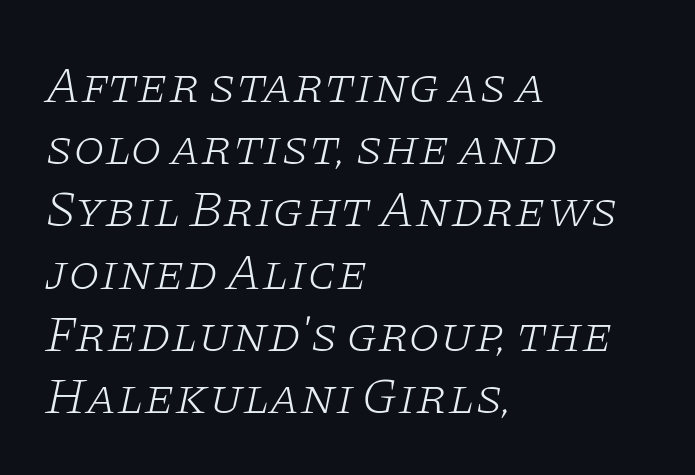
Q: Is the text bold? A: No.
Q: Is the text italic (slanted)? A: Yes, it leans right by about 11 degrees.
Q: Is the typeface a serif or a sans-serif typeface? A: Serif.
Q: Is the text underlined? A: No.
Q: How is the paragraph aligned? A: Left-aligned.
Q: Is the spacing between letters normal or unusually wide? A: Normal.
Q: Width (condensed, normal, or wide)? A: Wide.
Q: Stroke contrast? A: Low.
Q: x-height? A: Large.
Q: Monospaced? A: No.
